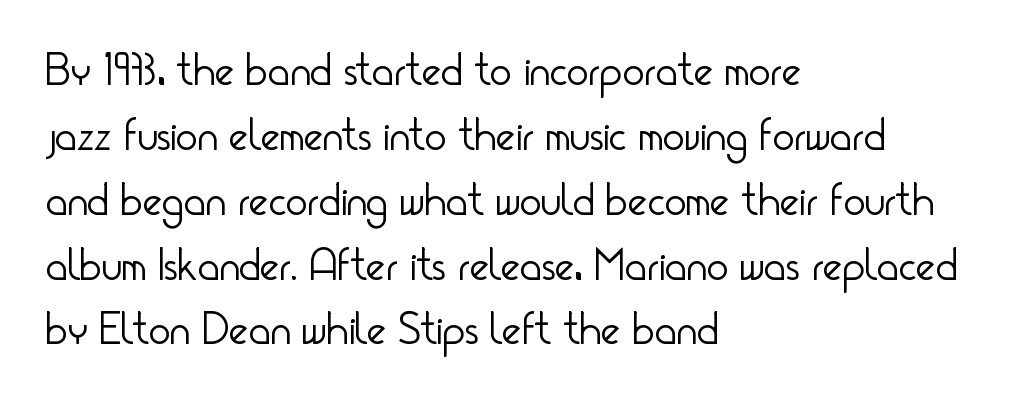
{"serif": "no", "italic": "no", "bold": "no", "weight": "light", "width": "condensed", "stroke_contrast": "low", "x_height": "small", "monospaced": "no", "underline": "no", "align": "left", "line_spacing": "normal", "line_spacing_ratio": 1.41, "letter_spacing": "normal", "letter_spacing_em": 0.0, "glyph_px": 46}
